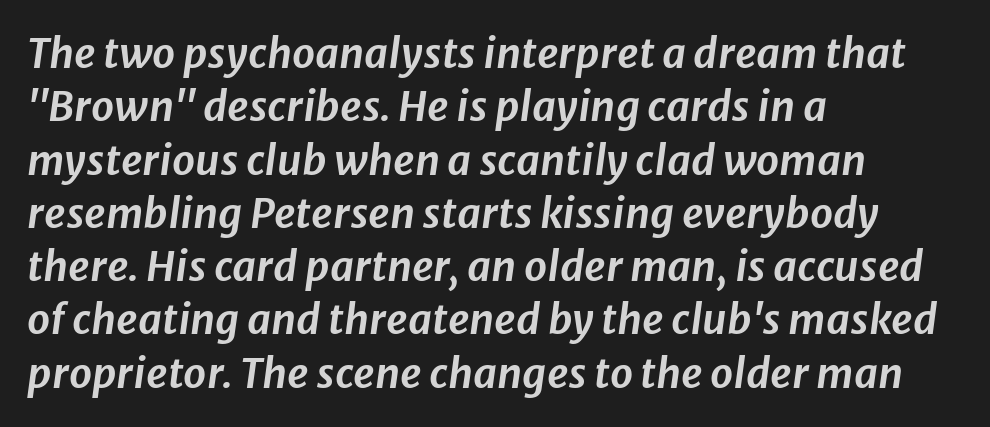
{"italic": "yes", "lean": "right", "slant_degrees": 8, "width": "normal", "stroke_contrast": "low", "x_height": "medium", "monospaced": "no", "underline": "no", "align": "left", "line_spacing": "normal", "line_spacing_ratio": 1.3, "letter_spacing": "normal", "letter_spacing_em": 0.0, "glyph_px": 41}
